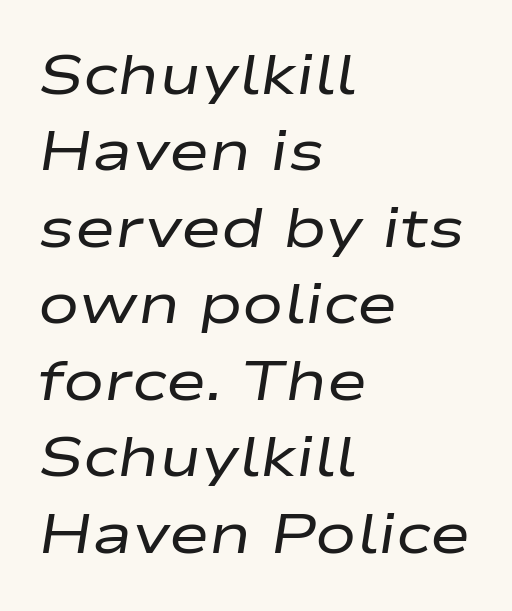
Q: Is the text bold? A: No.
Q: Is the text italic (slanted)? A: Yes, it leans right by about 9 degrees.
Q: Is the text underlined? A: No.
Q: How is the paragraph aligned? A: Left-aligned.
Q: Is the spacing between letters normal or unusually wide? A: Normal.
Q: Is the spacing between lines tight, normal or loose? A: Normal.
Q: Width (condensed, normal, or wide)? A: Wide.
Q: Stroke contrast? A: Low.
Q: x-height? A: Medium.
Q: Monospaced? A: No.
